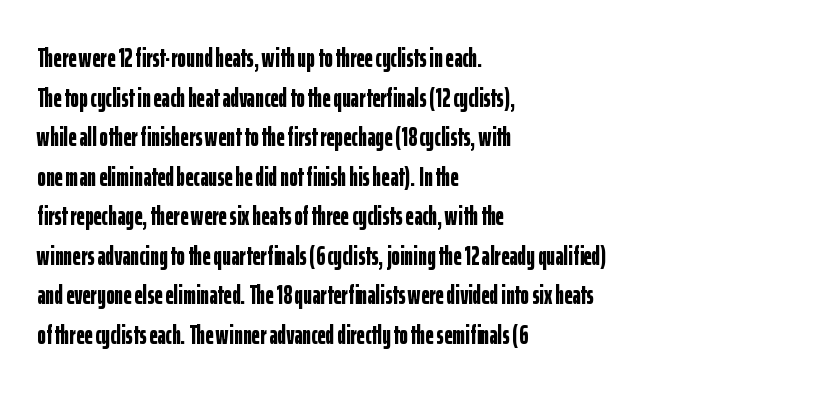
The image shows 26 px bold type, upright; set left-aligned, normal line spacing (1.52x), normal letter spacing, not underlined.
